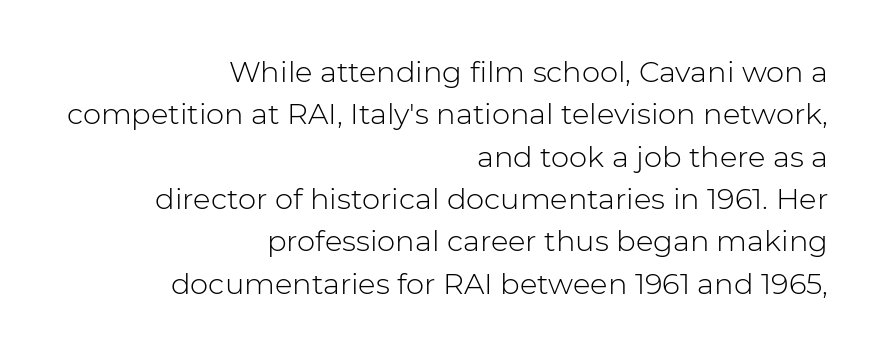
Is the stroke heavy? The answer is a plain regular-or-lighter. Alignment: flush right. A typesetter would call this proportional, since set widths differ per character. Underline: absent. This rendering employs a face without finishing strokes, i.e., a sans-serif.
